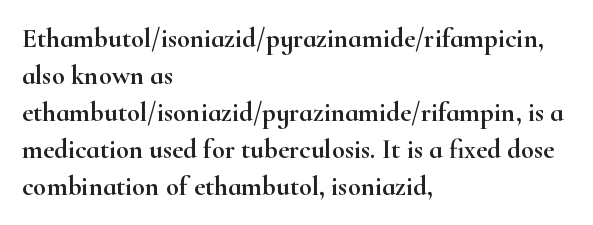
A typesetter would call this zero additional tracking. Notice how descenders clear the ascenders below comfortably — that's standard leading. Ordinary non-slanted type is in use. Letters rest on an invisible, unmarked baseline.
